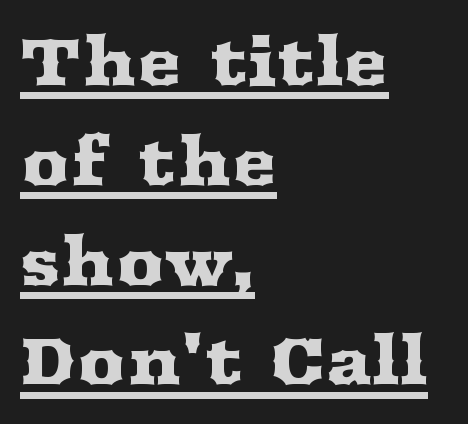
{"serif": "yes", "italic": "no", "width": "wide", "stroke_contrast": "medium", "x_height": "medium", "monospaced": "no", "underline": "yes", "align": "left", "line_spacing": "normal", "line_spacing_ratio": 1.49, "letter_spacing": "normal", "letter_spacing_em": 0.0, "glyph_px": 67}
